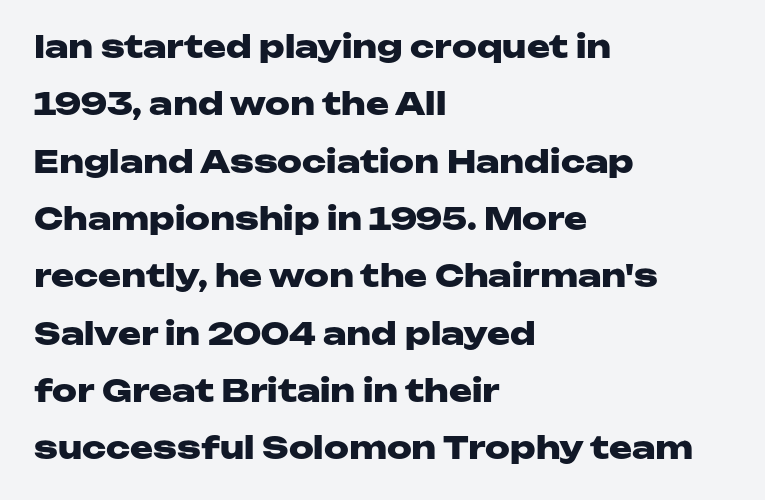
Q: Is the text bold? A: Yes.
Q: Is the text italic (slanted)? A: No, it is upright.
Q: Is the typeface a serif or a sans-serif typeface? A: Sans-serif.
Q: Is the text underlined? A: No.
Q: How is the paragraph aligned? A: Left-aligned.
Q: Is the spacing between letters normal or unusually wide? A: Normal.
Q: Width (condensed, normal, or wide)? A: Wide.
Q: Stroke contrast? A: Low.
Q: x-height? A: Medium.
Q: Monospaced? A: No.
